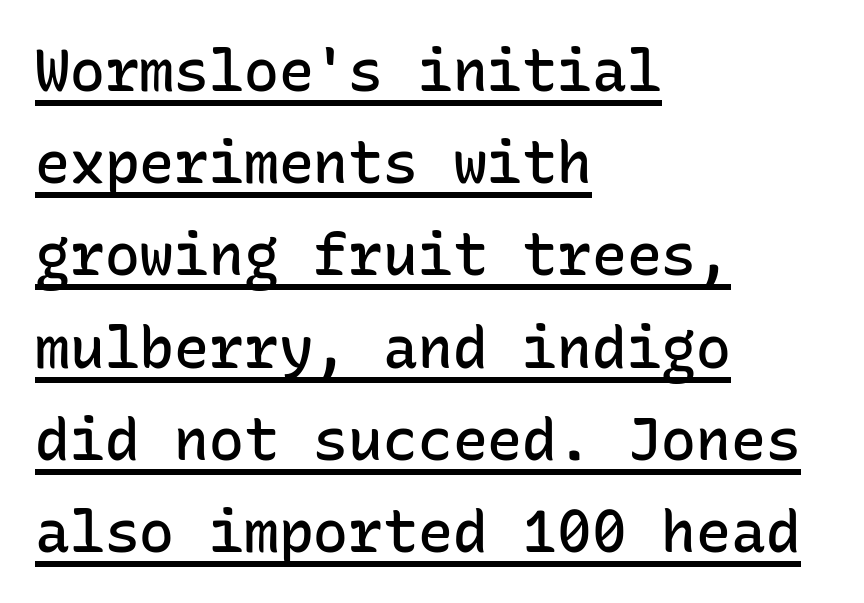
{"serif": "no", "italic": "no", "bold": "semi", "weight": "semibold", "width": "normal", "stroke_contrast": "low", "x_height": "medium", "monospaced": "yes", "underline": "yes", "align": "left", "line_spacing": "normal", "line_spacing_ratio": 1.59, "letter_spacing": "normal", "letter_spacing_em": 0.0, "glyph_px": 58}
